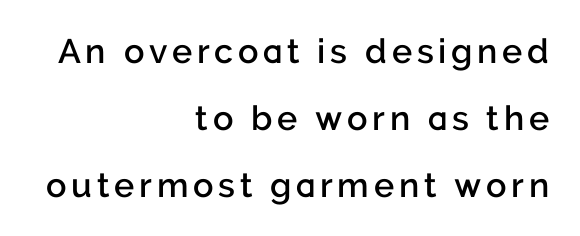
{"serif": "no", "italic": "no", "bold": "semi", "weight": "semibold", "width": "normal", "stroke_contrast": "low", "x_height": "medium", "monospaced": "no", "underline": "no", "align": "right", "line_spacing": "loose", "line_spacing_ratio": 1.97, "glyph_px": 34}
